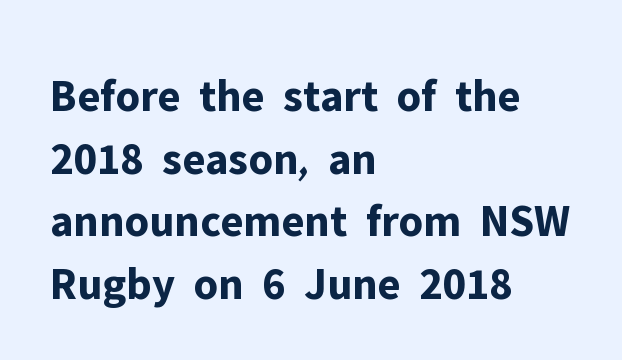
Q: Is the text bold? A: Yes.
Q: Is the text italic (slanted)? A: No, it is upright.
Q: Is the typeface a serif or a sans-serif typeface? A: Sans-serif.
Q: Is the text underlined? A: No.
Q: How is the paragraph aligned? A: Left-aligned.
Q: Is the spacing between letters normal or unusually wide? A: Normal.
Q: Is the spacing between lines tight, normal or loose? A: Normal.
Q: Width (condensed, normal, or wide)? A: Normal.
Q: Stroke contrast? A: Low.
Q: x-height? A: Medium.
Q: Monospaced? A: No.
